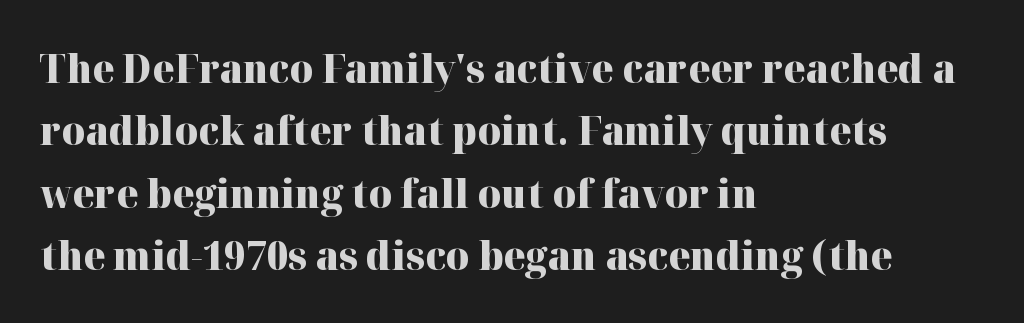
{"serif": "yes", "italic": "no", "bold": "yes", "weight": "heavy", "width": "normal", "stroke_contrast": "high", "x_height": "medium", "monospaced": "no", "underline": "no", "align": "left", "line_spacing": "normal", "line_spacing_ratio": 1.56, "letter_spacing": "normal", "letter_spacing_em": 0.0, "glyph_px": 40}
